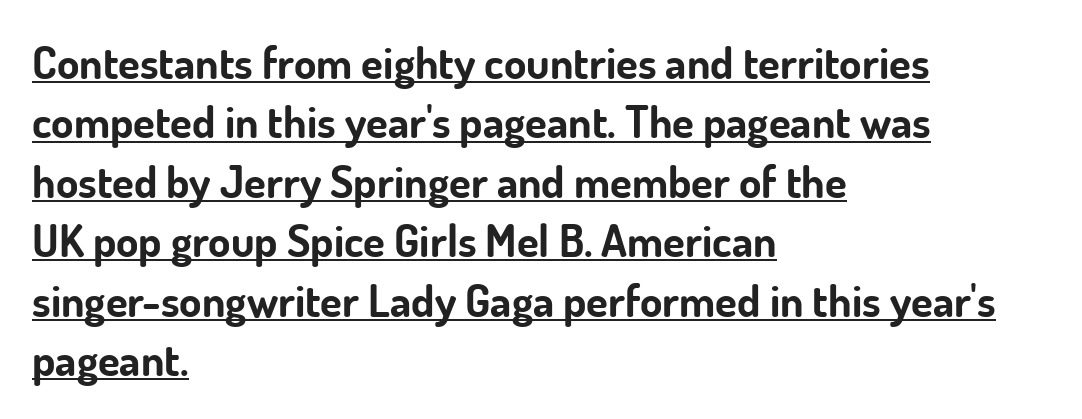
Note: no serifs on the glyphs. The type sits square on the baseline with zero lean. Compared with a centered layout, this one pins lines to the left instead. Tracking value appears to be zero — textbook default spacing. Line spacing here is normal. Notice how a bar underscores the lettering throughout.
